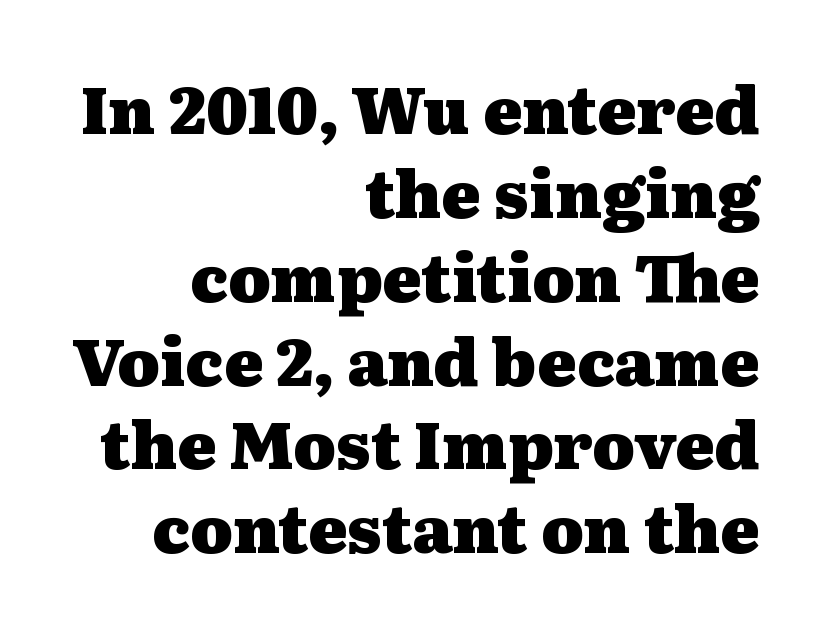
Q: Is the text bold? A: Yes.
Q: Is the text italic (slanted)? A: No, it is upright.
Q: Is the typeface a serif or a sans-serif typeface? A: Serif.
Q: Is the text underlined? A: No.
Q: How is the paragraph aligned? A: Right-aligned.
Q: Is the spacing between letters normal or unusually wide? A: Normal.
Q: Is the spacing between lines tight, normal or loose? A: Normal.
Q: Width (condensed, normal, or wide)? A: Wide.
Q: Stroke contrast? A: Medium.
Q: x-height? A: Medium.
Q: Monospaced? A: No.
